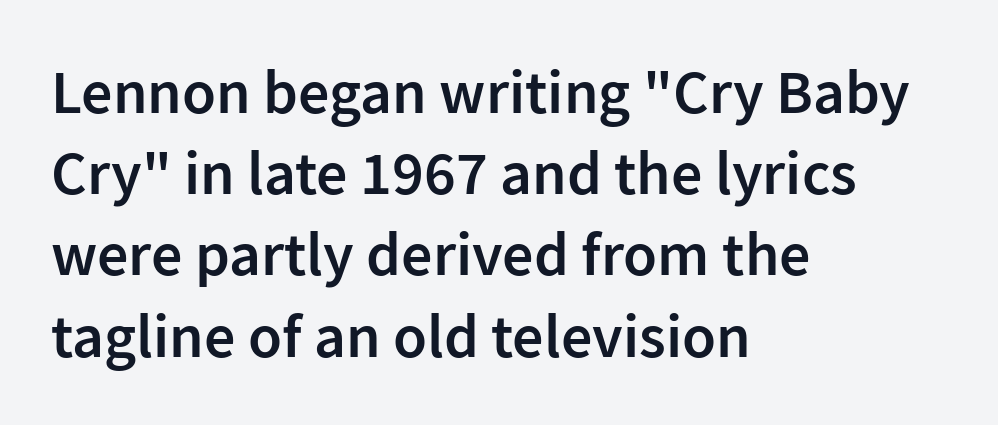
Q: Is the text bold? A: Semi-bold.
Q: Is the text italic (slanted)? A: No, it is upright.
Q: Is the typeface a serif or a sans-serif typeface? A: Sans-serif.
Q: Is the text underlined? A: No.
Q: How is the paragraph aligned? A: Left-aligned.
Q: Is the spacing between letters normal or unusually wide? A: Normal.
Q: Is the spacing between lines tight, normal or loose? A: Normal.
Q: Width (condensed, normal, or wide)? A: Normal.
Q: Stroke contrast? A: Low.
Q: x-height? A: Medium.
Q: Monospaced? A: No.
